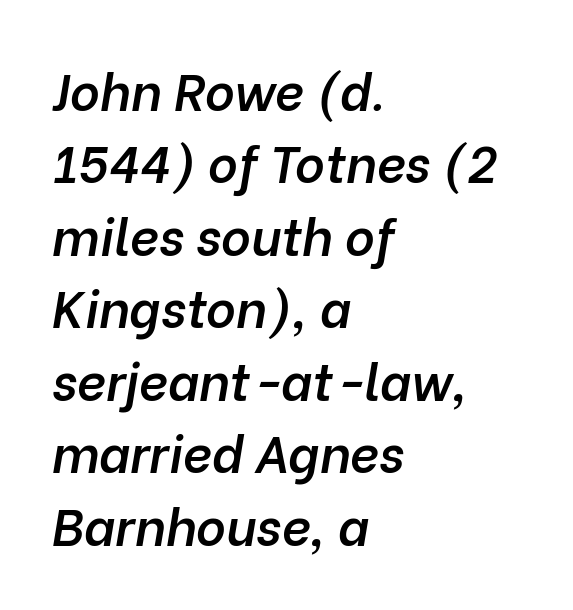
{"italic": "yes", "lean": "right", "slant_degrees": 10, "bold": "semi", "weight": "semibold", "width": "normal", "stroke_contrast": "low", "x_height": "medium", "monospaced": "no", "underline": "no", "align": "left", "line_spacing": "normal", "line_spacing_ratio": 1.42, "letter_spacing": "normal", "letter_spacing_em": 0.0, "glyph_px": 51}
